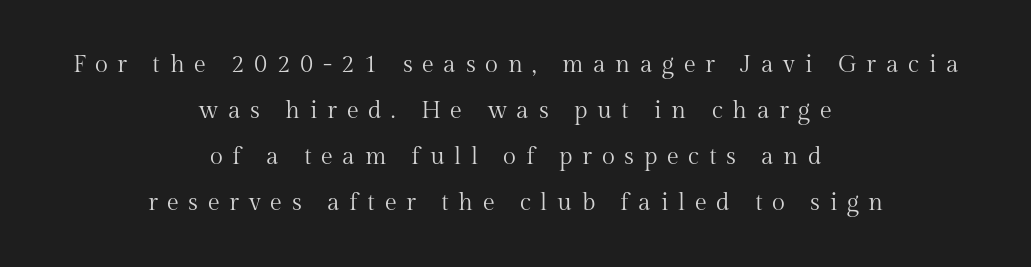
{"italic": "no", "bold": "no", "underline": "no", "align": "center", "line_spacing": "loose", "line_spacing_ratio": 1.91, "letter_spacing": "wide", "letter_spacing_em": 0.4, "glyph_px": 24}
